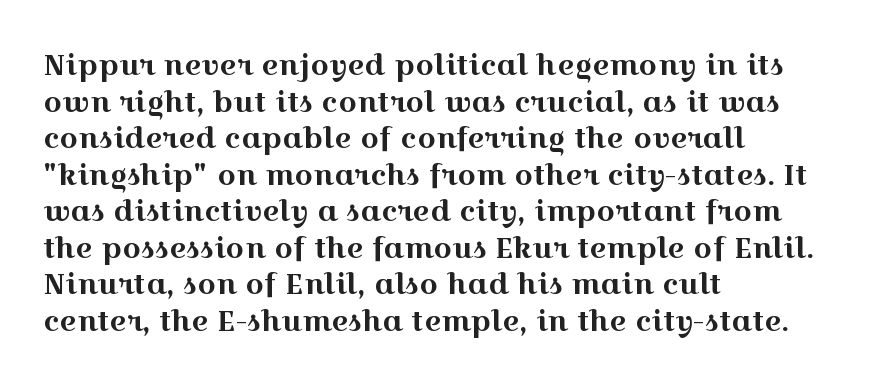
{"serif": "yes", "italic": "no", "width": "wide", "x_height": "medium", "monospaced": "no", "underline": "no", "align": "left", "line_spacing": "normal", "line_spacing_ratio": 1.26, "letter_spacing": "normal", "letter_spacing_em": 0.0, "glyph_px": 29}
